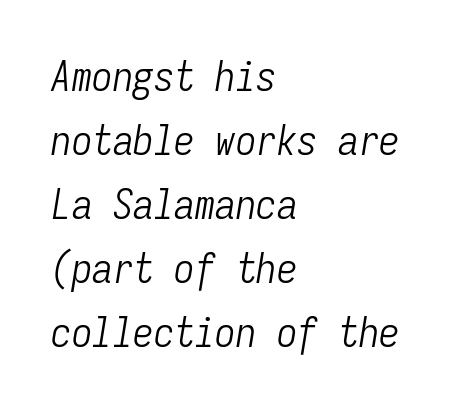
Compared with a centered layout, this one pins lines to the left instead. Designer's note — italics engaged. Unbolded letterforms with no extra heft. The letters march in equal steps, a hallmark of fixed-pitch type. What's the leading like? Ordinary, nothing unusual.
